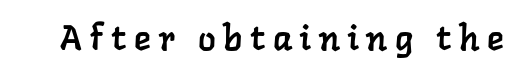
{"serif": "yes", "width": "normal", "stroke_contrast": "low", "x_height": "medium", "monospaced": "no", "underline": "no", "letter_spacing": "wide", "letter_spacing_em": 0.23, "glyph_px": 35}
